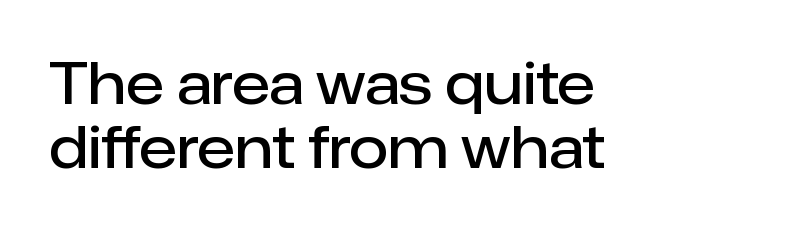
If you drew a ruler down the left edge, every line would touch it. It's the straight-up-and-down kind of type. Decoration check: the copy has no underline. A typesetter would call this zero additional tracking. Spacing verdict: proportional, widths tailored to each character.
